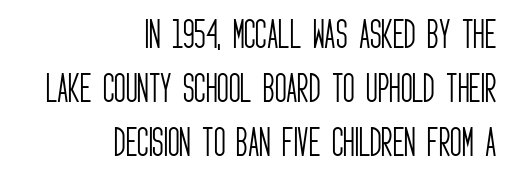
The image shows 32 px light, condensed sans-serif type, upright; set right-aligned, normal line spacing (1.69x), normal letter spacing, not underlined; low stroke contrast and a large x-height.
